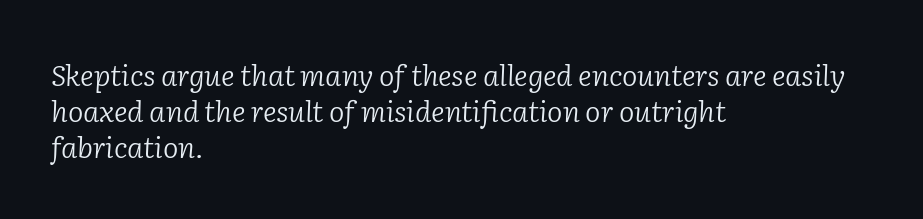
The image shows 29 px light serif type, italic (leaning right); set left-aligned, normal line spacing (1.25x), normal letter spacing, not underlined; low stroke contrast and a medium x-height.
